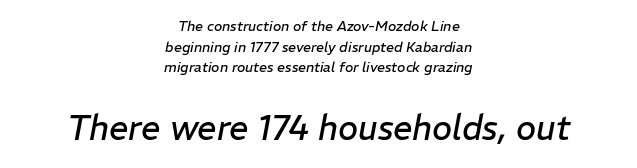
{"italic": "yes", "lean": "right", "slant_degrees": 11, "bold": "no", "weight": "regular", "width": "normal", "stroke_contrast": "low", "x_height": "medium", "monospaced": "no", "underline": "no", "align": "center", "line_spacing": "normal", "line_spacing_ratio": 1.48, "letter_spacing": "normal", "letter_spacing_em": 0.0, "larger_block": "second", "size_ratio": 2.43, "glyph_px": 34}
